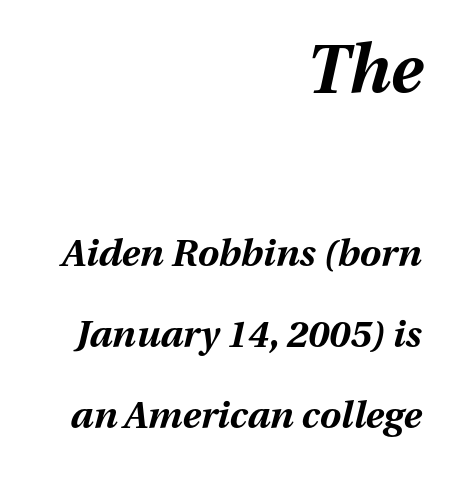
The image shows 67 px bold type, italic (leaning right); set right-aligned, loose line spacing (2.13x), normal letter spacing, not underlined; the first (top) block is 1.76x larger; medium stroke contrast and a medium x-height.
